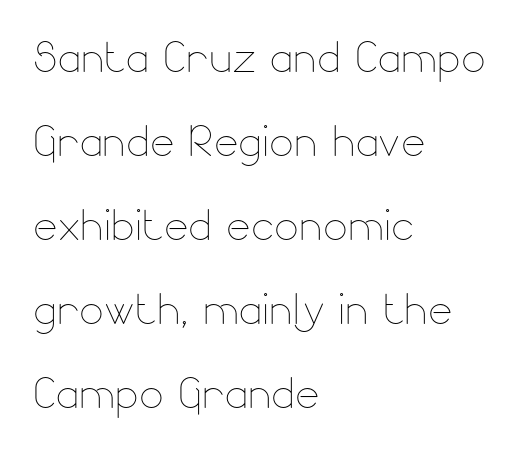
{"italic": "no", "bold": "no", "weight": "thin", "width": "normal", "stroke_contrast": "low", "x_height": "small", "monospaced": "no", "underline": "no", "align": "left", "line_spacing": "normal", "line_spacing_ratio": 1.45, "letter_spacing": "normal", "letter_spacing_em": 0.0, "glyph_px": 58}
